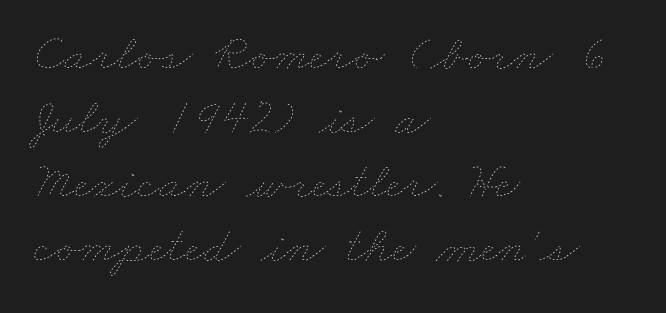
{"bold": "no", "weight": "thin", "width": "wide", "stroke_contrast": "low", "x_height": "small", "monospaced": "no", "underline": "no", "align": "left", "line_spacing_ratio": 1.23, "letter_spacing": "normal", "letter_spacing_em": 0.0, "glyph_px": 52}
